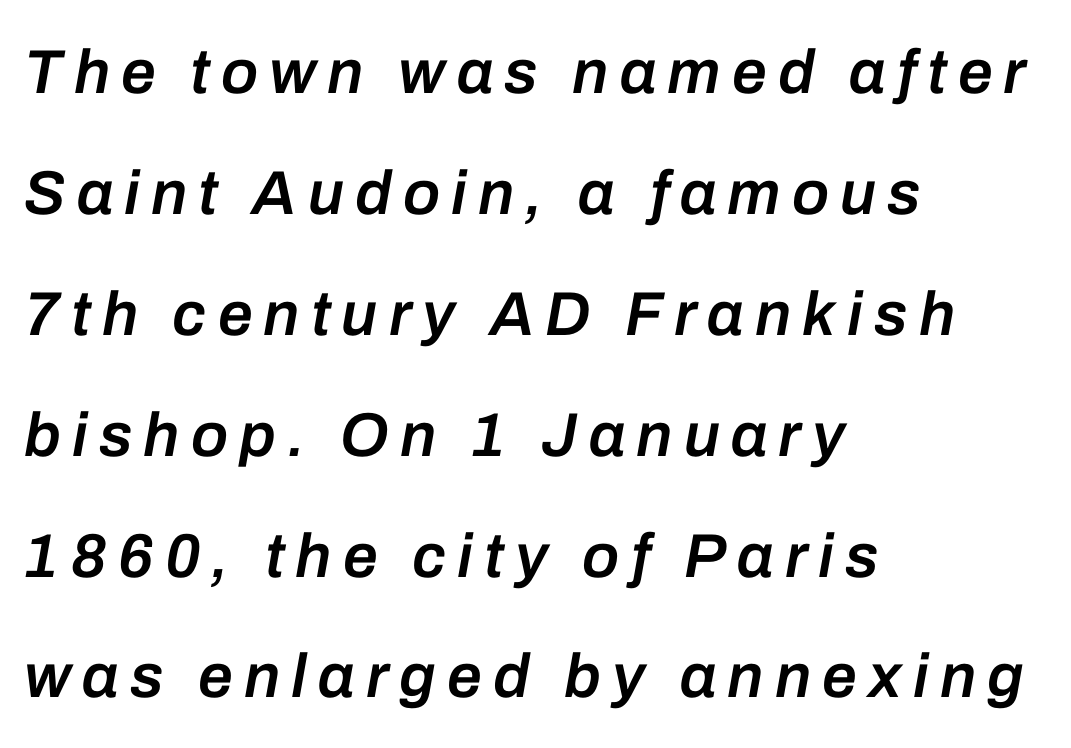
Here the designer chose a conventional face with non-uniform glyph widths. The lines are quadded left. Emphasis-style slanted type is in use. The rendering uses a semibold face; strokes are thickened but not to full bold. Plain, unruled lines of type. Students, observe: this is what heavily led, spacious text looks like.
